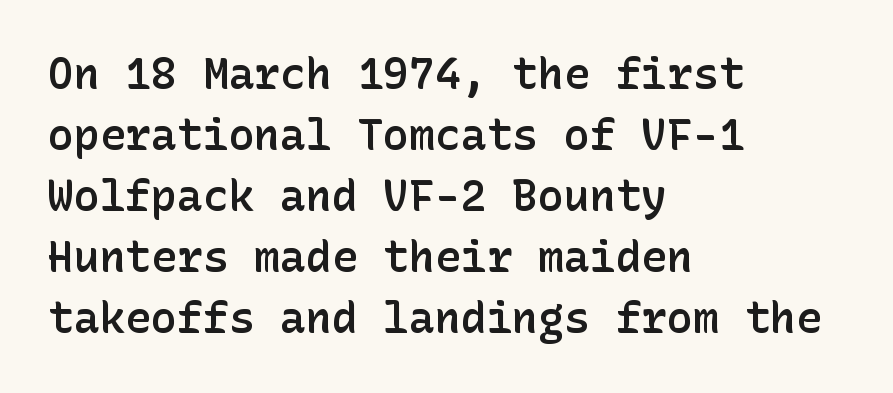
{"serif": "no", "italic": "no", "bold": "semi", "weight": "semibold", "width": "normal", "stroke_contrast": "low", "x_height": "medium", "underline": "no", "align": "left", "line_spacing": "normal", "line_spacing_ratio": 1.42, "letter_spacing": "normal", "letter_spacing_em": 0.0, "glyph_px": 43}
